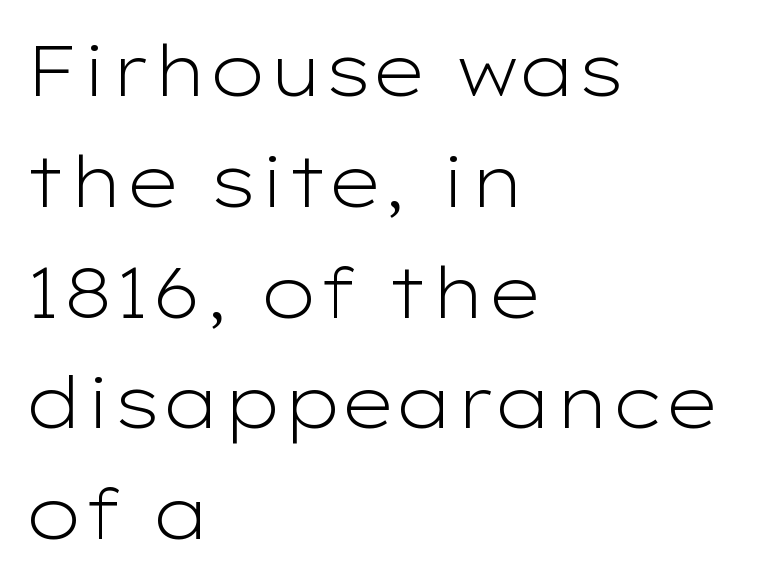
{"serif": "no", "italic": "no", "bold": "no", "weight": "light", "width": "wide", "stroke_contrast": "low", "x_height": "medium", "monospaced": "no", "underline": "no", "align": "left", "line_spacing": "normal", "line_spacing_ratio": 1.56, "letter_spacing": "normal", "letter_spacing_em": 0.0, "glyph_px": 71}
